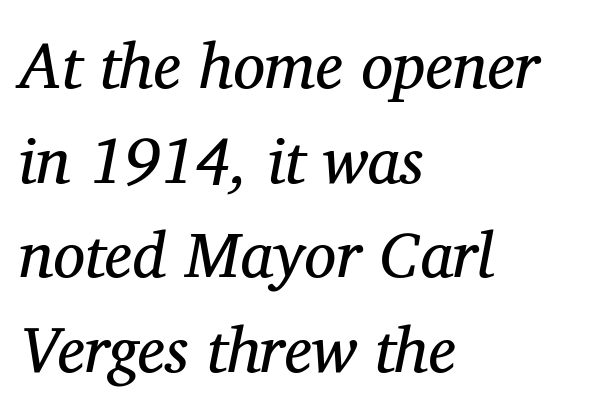
Q: Is the text bold? A: No.
Q: Is the text italic (slanted)? A: Yes, it leans right by about 11 degrees.
Q: Is the typeface a serif or a sans-serif typeface? A: Serif.
Q: Is the text underlined? A: No.
Q: How is the paragraph aligned? A: Left-aligned.
Q: Is the spacing between letters normal or unusually wide? A: Normal.
Q: Is the spacing between lines tight, normal or loose? A: Normal.
Q: Width (condensed, normal, or wide)? A: Normal.
Q: Stroke contrast? A: Medium.
Q: x-height? A: Medium.
Q: Monospaced? A: No.
